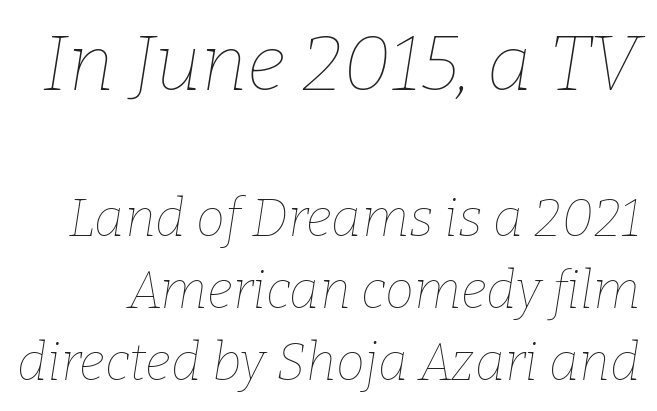
The image shows 78 px thin type, italic (leaning right); set normal line spacing (1.38x), normal letter spacing, not underlined; the first (top) block is 1.5x larger; low stroke contrast and a medium x-height.
